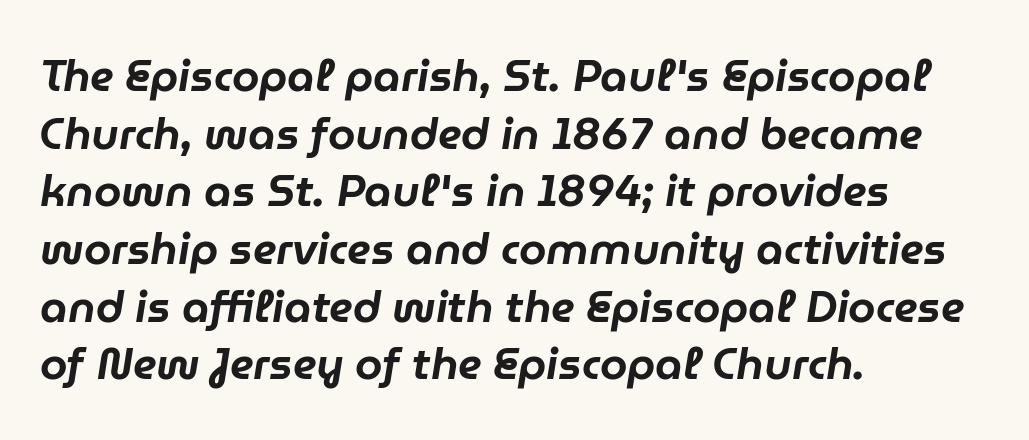
The image shows 44 px text type, italic (leaning right); set left-aligned, normal line spacing (1.31x), normal letter spacing, not underlined; low stroke contrast and a medium x-height.
